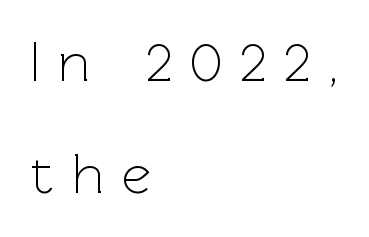
Q: Is the text bold? A: No.
Q: Is the text italic (slanted)? A: No, it is upright.
Q: Is the typeface a serif or a sans-serif typeface? A: Sans-serif.
Q: Is the text underlined? A: No.
Q: How is the paragraph aligned? A: Left-aligned.
Q: Is the spacing between letters normal or unusually wide? A: Unusually wide.
Q: Is the spacing between lines tight, normal or loose? A: Loose.
Q: Width (condensed, normal, or wide)? A: Normal.
Q: x-height? A: Medium.
Q: Monospaced? A: No.
